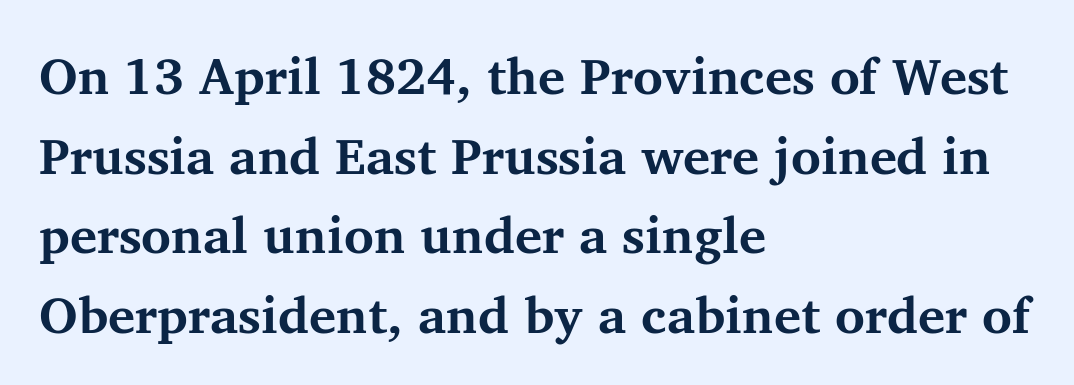
{"serif": "yes", "italic": "no", "bold": "yes", "weight": "bold", "width": "normal", "stroke_contrast": "medium", "x_height": "medium", "monospaced": "no", "underline": "no", "align": "left", "line_spacing": "normal", "line_spacing_ratio": 1.56, "letter_spacing": "normal", "letter_spacing_em": 0.0, "glyph_px": 51}
